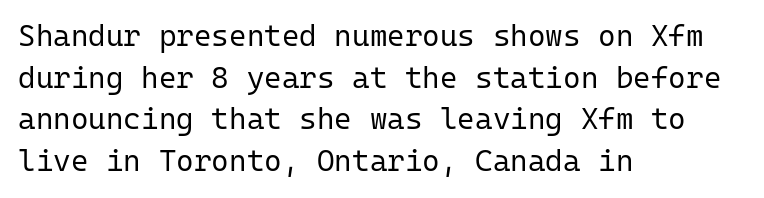
{"serif": "no", "italic": "no", "bold": "no", "weight": "regular", "width": "normal", "stroke_contrast": "low", "x_height": "medium", "monospaced": "yes", "underline": "no", "align": "left", "line_spacing": "normal", "line_spacing_ratio": 1.39, "letter_spacing": "normal", "letter_spacing_em": 0.0, "glyph_px": 30}
